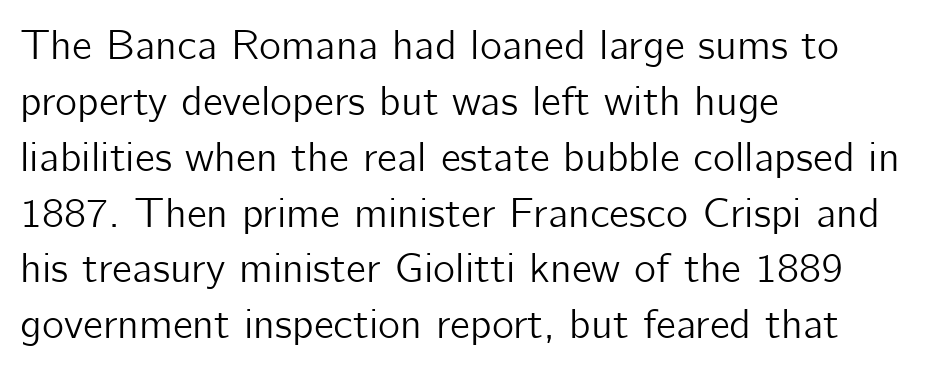
The image shows 42 px sans-serif type, upright; set left-aligned, normal line spacing (1.33x), normal letter spacing, not underlined; low stroke contrast and a medium x-height.
